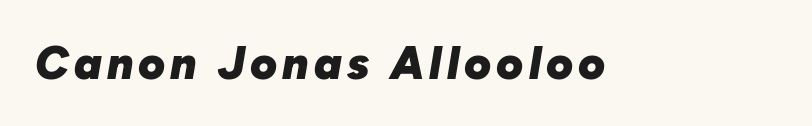
Q: Is the text bold? A: Yes.
Q: Is the text italic (slanted)? A: Yes, it leans right by about 10 degrees.
Q: Is the text underlined? A: No.
Q: Width (condensed, normal, or wide)? A: Normal.
Q: Stroke contrast? A: Low.
Q: x-height? A: Medium.
Q: Monospaced? A: No.
